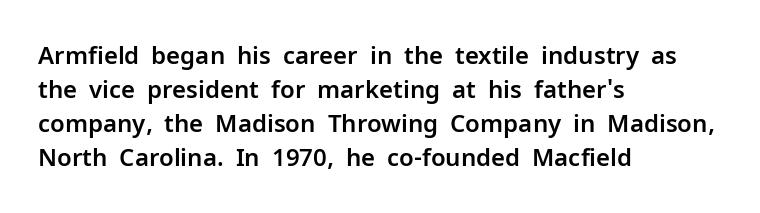
Q: Is the text italic (slanted)? A: No, it is upright.
Q: Is the text underlined? A: No.
Q: How is the paragraph aligned? A: Left-aligned.
Q: Is the spacing between letters normal or unusually wide? A: Normal.
Q: Is the spacing between lines tight, normal or loose? A: Normal.
